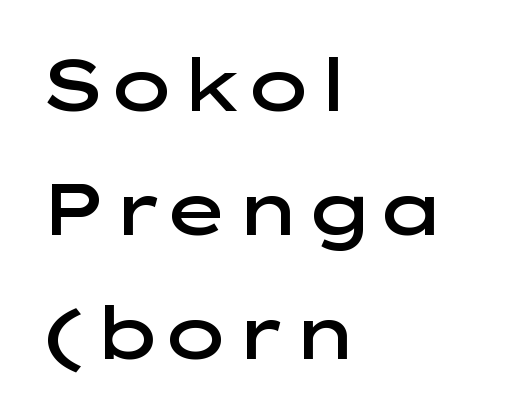
Unlike a traditional serif, this face leaves its strokes unadorned. Each glyph is drawn with semibold strokes, heavier than normal yet not fully bold. Leftover space on each line is placed entirely after the last word. Nobody touched the tracking dial on this one. Decoration check: the copy has no underline.
